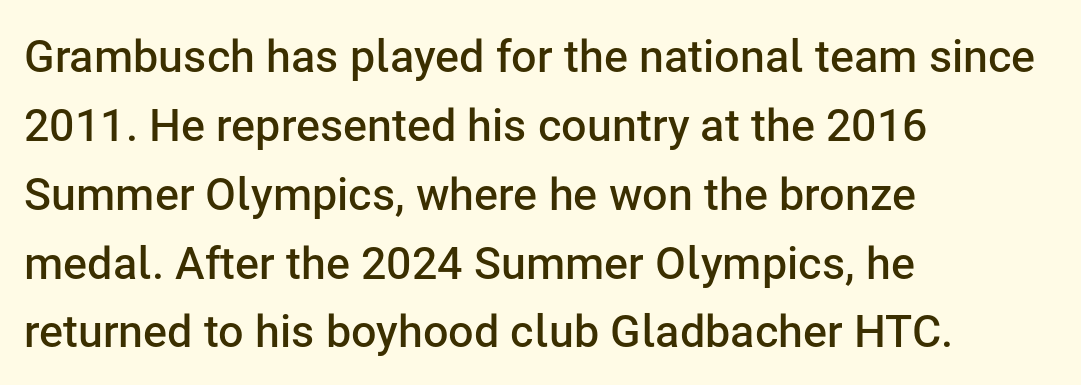
The image shows 45 px semibold sans-serif type, upright; set left-aligned, normal line spacing (1.53x), normal letter spacing, not underlined; low stroke contrast and a medium x-height.
